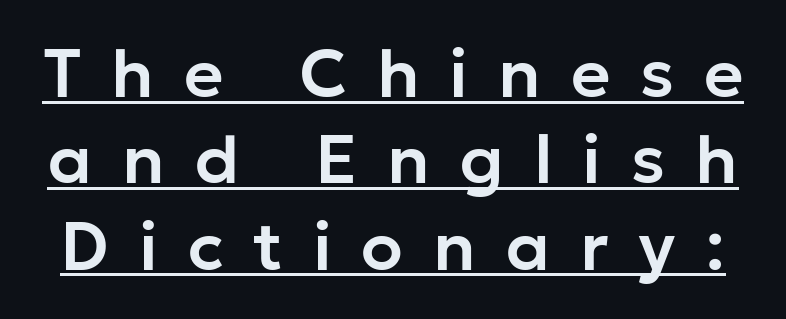
The face used here is proportionally spaced, like ordinary book or web type. Substantial extra tracking has been applied to these lines. What decoration does the sample have? An underline. Leading matches the norm, producing a regular column. Notice how the stems are strictly vertical — no italics here.
